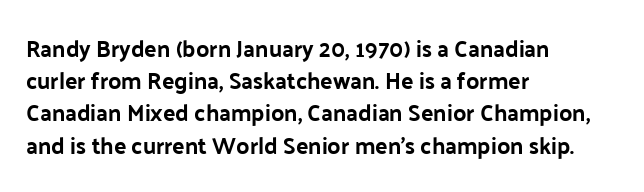
Q: Is the text italic (slanted)? A: No, it is upright.
Q: Is the text underlined? A: No.
Q: How is the paragraph aligned? A: Left-aligned.
Q: Is the spacing between letters normal or unusually wide? A: Normal.
Q: Is the spacing between lines tight, normal or loose? A: Normal.
